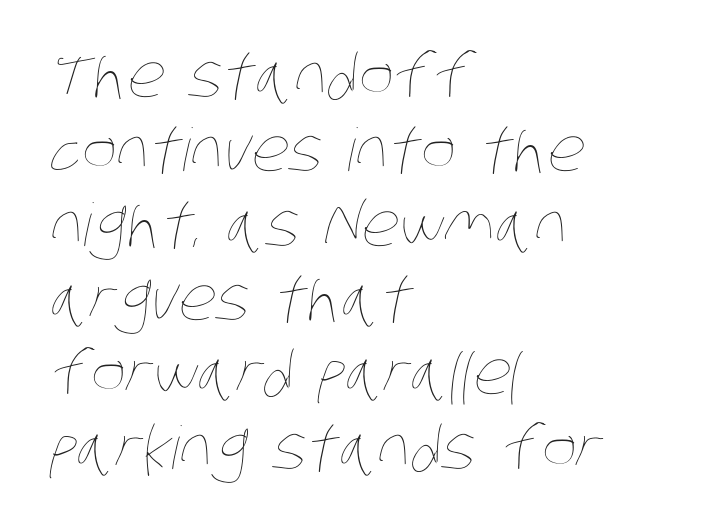
The gaps between neighbouring characters are ordinary and unremarkable. These glyphs show unthickened strokes, regular width or finer. Compared with a centered layout, this one pins lines to the left instead. Leading: standard. Underline: absent.
